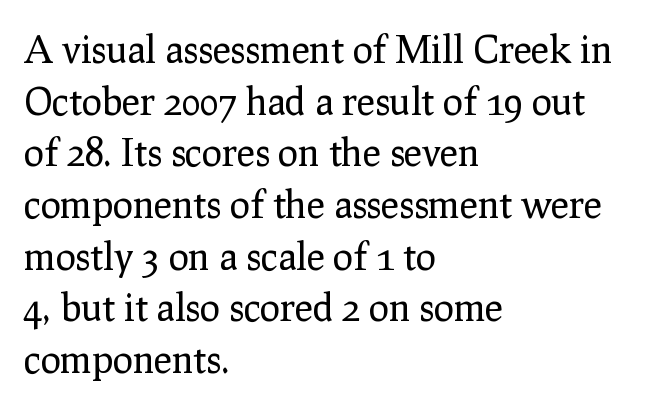
The image shows 38 px regular-weight serif type, upright; set left-aligned, normal line spacing (1.36x), normal letter spacing, not underlined; low stroke contrast and a medium x-height.
